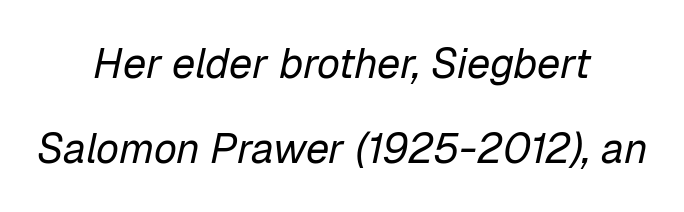
The typesetting does not lean heavy: it is not bold. Casual observation: everything's sitting right in the middle. This sample trades compactness for vertical openness between lines. A typesetter would mark this as italic. Honestly, the letter spacing is just normal — you wouldn't notice it. Proportional: the letters do not fall into vertical columns.
